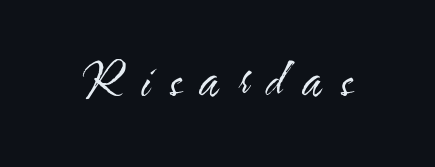
Q: Is the text bold? A: No.
Q: Is the text italic (slanted)? A: Yes.
Q: Is the typeface a serif or a sans-serif typeface? A: Sans-serif.
Q: Is the text underlined? A: No.
Q: Is the spacing between letters normal or unusually wide? A: Unusually wide.
Q: Width (condensed, normal, or wide)? A: Condensed.
Q: Stroke contrast? A: Medium.
Q: x-height? A: Small.
Q: Monospaced? A: No.
